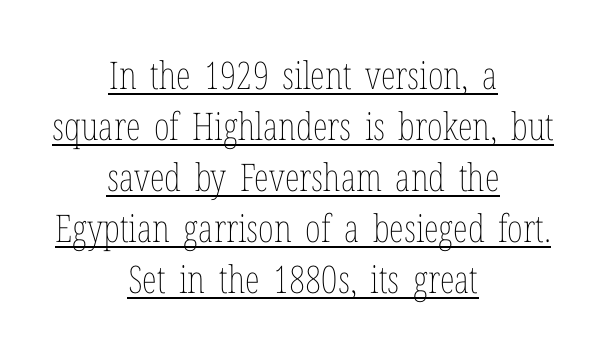
Q: Is the text bold? A: No.
Q: Is the text italic (slanted)? A: No, it is upright.
Q: Is the text underlined? A: Yes.
Q: How is the paragraph aligned? A: Centered.
Q: Is the spacing between letters normal or unusually wide? A: Normal.
Q: Is the spacing between lines tight, normal or loose? A: Normal.
Q: Width (condensed, normal, or wide)? A: Condensed.
Q: Stroke contrast? A: Low.
Q: x-height? A: Medium.
Q: Monospaced? A: No.
